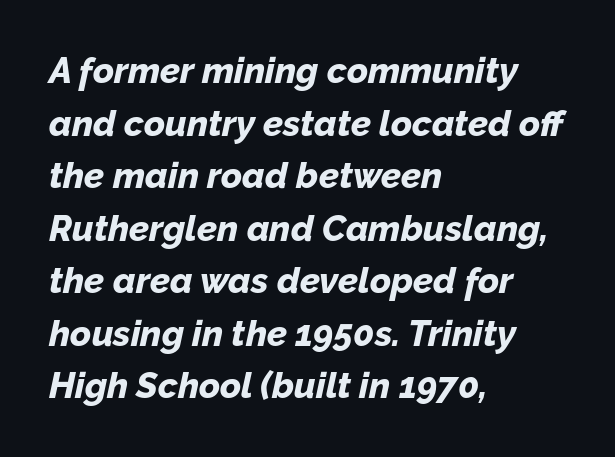
{"italic": "yes", "lean": "right", "slant_degrees": 12, "bold": "yes", "weight": "bold", "width": "normal", "stroke_contrast": "low", "x_height": "medium", "monospaced": "no", "underline": "no", "align": "left", "line_spacing": "normal", "line_spacing_ratio": 1.46, "letter_spacing": "normal", "letter_spacing_em": 0.0, "glyph_px": 36}
